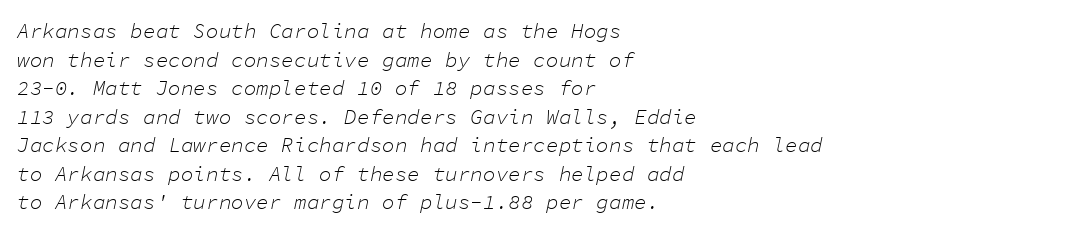
The image shows 21 px text type, italic (leaning right); set left-aligned, normal line spacing (1.36x), normal letter spacing, not underlined.
